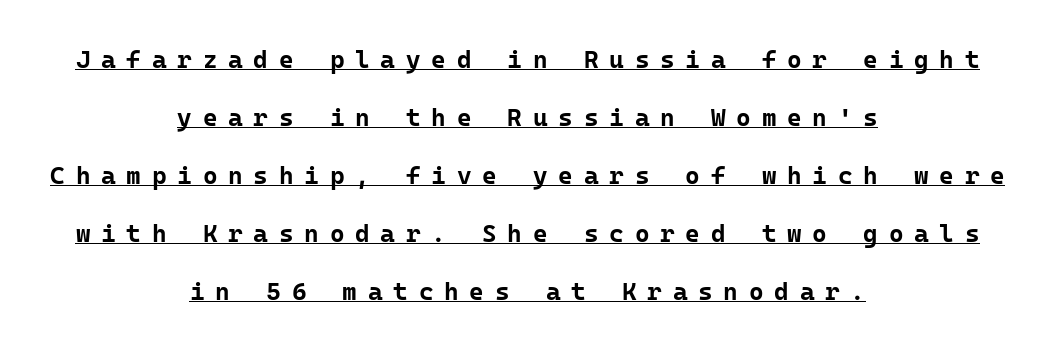
The image shows 25 px bold type, upright; set centered, loose line spacing (2.32x), unusually wide letter spacing (+0.43 em), underlined.
